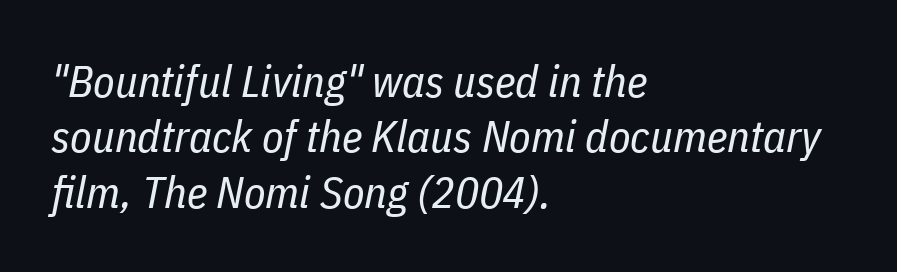
Q: Is the text bold? A: No.
Q: Is the text italic (slanted)? A: Yes, it leans right by about 11 degrees.
Q: Is the text underlined? A: No.
Q: How is the paragraph aligned? A: Left-aligned.
Q: Is the spacing between letters normal or unusually wide? A: Normal.
Q: Is the spacing between lines tight, normal or loose? A: Normal.
Q: Width (condensed, normal, or wide)? A: Condensed.
Q: Stroke contrast? A: Low.
Q: x-height? A: Medium.
Q: Monospaced? A: No.
